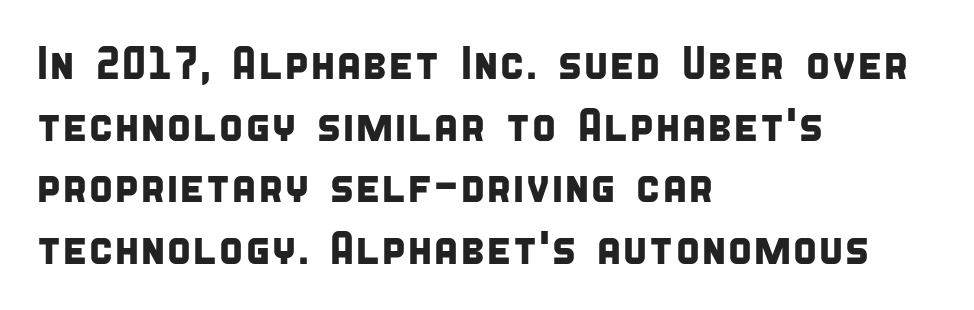
The image shows 46 px condensed sans-serif type; set left-aligned, normal line spacing (1.34x), normal letter spacing, not underlined; low stroke contrast and a large x-height.
